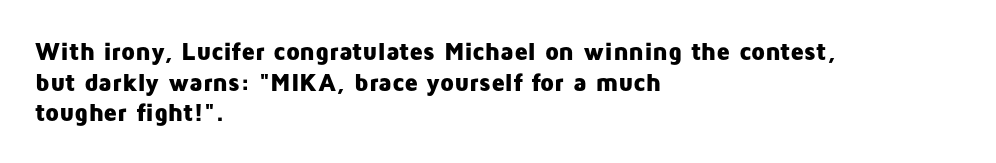
{"italic": "no", "bold": "yes", "underline": "no", "align": "left", "line_spacing_ratio": 1.23, "letter_spacing": "normal", "letter_spacing_em": 0.0, "glyph_px": 25}
